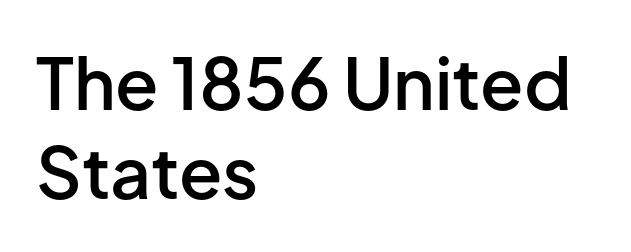
{"serif": "no", "italic": "no", "bold": "semi", "weight": "semibold", "width": "normal", "stroke_contrast": "low", "x_height": "medium", "monospaced": "no", "underline": "no", "align": "left", "line_spacing": "normal", "line_spacing_ratio": 1.26, "letter_spacing": "normal", "letter_spacing_em": 0.0, "glyph_px": 71}
